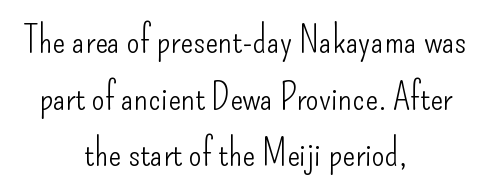
{"serif": "no", "italic": "no", "bold": "no", "weight": "light", "width": "condensed", "stroke_contrast": "low", "x_height": "small", "monospaced": "no", "underline": "no", "align": "center", "line_spacing": "normal", "line_spacing_ratio": 1.49, "letter_spacing": "normal", "letter_spacing_em": 0.0, "glyph_px": 38}
